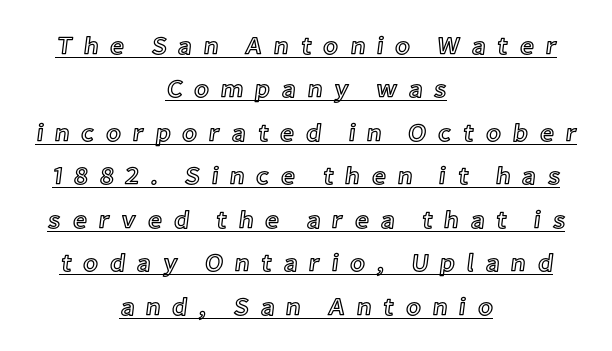
The lines in this sample share a center point and differ in where they start and stop. Is the letter spacing exaggerated? Yes — the characters are pushed far apart. Compared with undecorated copy, this sample adds a rule below the words.
